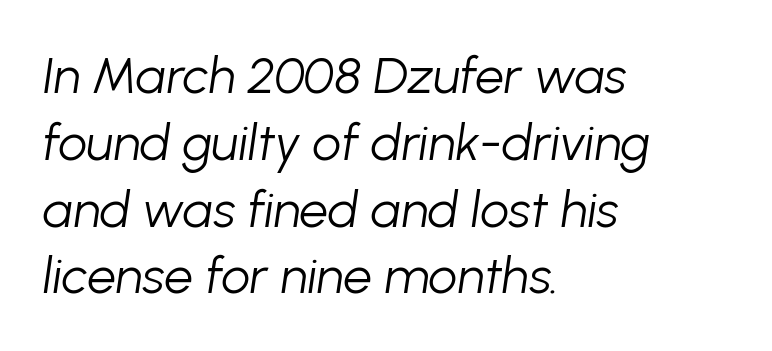
{"italic": "yes", "lean": "right", "slant_degrees": 8, "bold": "no", "weight": "light", "width": "normal", "stroke_contrast": "low", "x_height": "medium", "monospaced": "no", "underline": "no", "align": "left", "line_spacing": "normal", "line_spacing_ratio": 1.31, "letter_spacing": "normal", "letter_spacing_em": 0.0, "glyph_px": 51}
